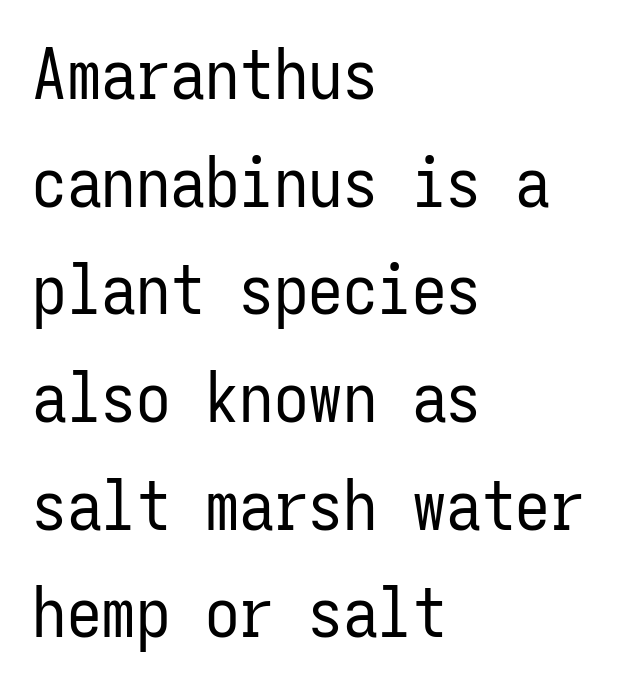
Counters stay open thanks to moderate or lighter strokes. Stroke terminals: plain, sans-serif. One-word summary of the alignment: left. Descender tails drop into unmarked territory. Rows of type keep a routine distance in the vertical direction.
